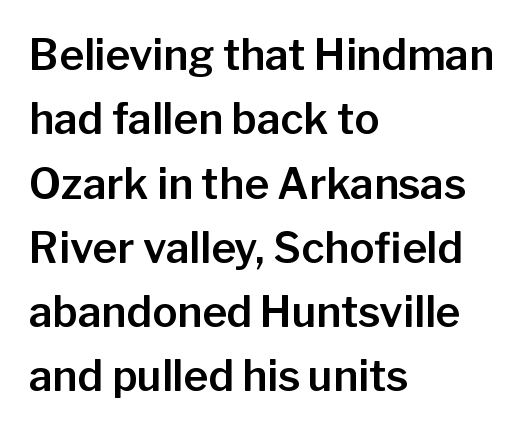
Q: Is the text italic (slanted)? A: No, it is upright.
Q: Is the typeface a serif or a sans-serif typeface? A: Sans-serif.
Q: Is the text underlined? A: No.
Q: How is the paragraph aligned? A: Left-aligned.
Q: Is the spacing between letters normal or unusually wide? A: Normal.
Q: Is the spacing between lines tight, normal or loose? A: Normal.
Q: Width (condensed, normal, or wide)? A: Normal.
Q: Stroke contrast? A: Low.
Q: x-height? A: Medium.
Q: Monospaced? A: No.
